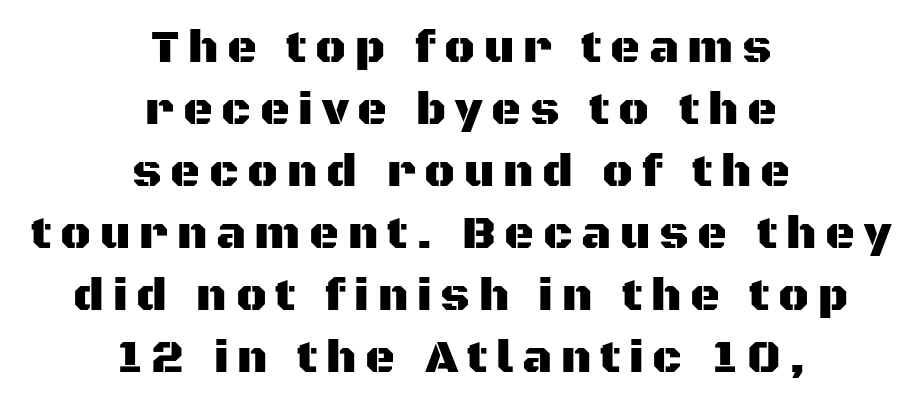
Q: Is the text italic (slanted)? A: No, it is upright.
Q: Is the typeface a serif or a sans-serif typeface? A: Sans-serif.
Q: Is the text underlined? A: No.
Q: How is the paragraph aligned? A: Centered.
Q: Is the spacing between lines tight, normal or loose? A: Normal.
Q: Width (condensed, normal, or wide)? A: Normal.
Q: Stroke contrast? A: Medium.
Q: x-height? A: Large.
Q: Monospaced? A: No.
